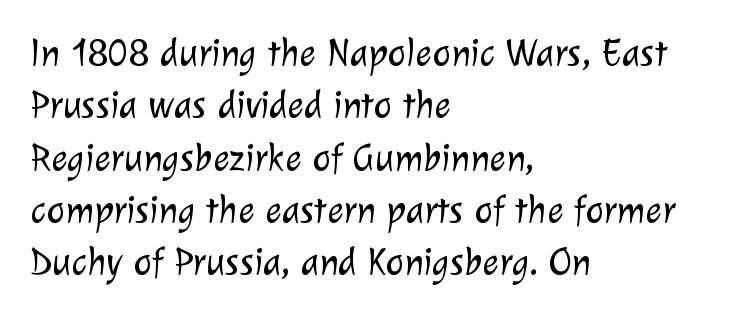
{"serif": "no", "bold": "no", "weight": "light", "width": "normal", "stroke_contrast": "low", "x_height": "medium", "monospaced": "no", "underline": "no", "align": "left", "line_spacing": "normal", "line_spacing_ratio": 1.34, "letter_spacing": "normal", "letter_spacing_em": 0.0, "glyph_px": 39}
